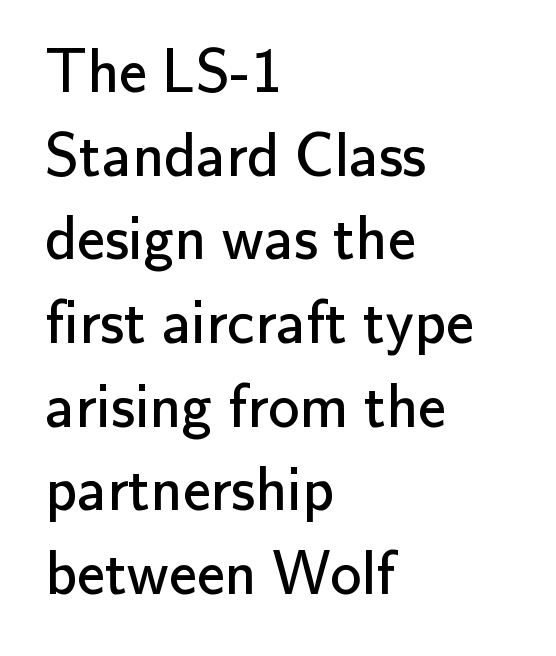
Q: Is the text bold? A: No.
Q: Is the text italic (slanted)? A: No, it is upright.
Q: Is the typeface a serif or a sans-serif typeface? A: Sans-serif.
Q: Is the text underlined? A: No.
Q: How is the paragraph aligned? A: Left-aligned.
Q: Is the spacing between letters normal or unusually wide? A: Normal.
Q: Is the spacing between lines tight, normal or loose? A: Normal.
Q: Width (condensed, normal, or wide)? A: Normal.
Q: Stroke contrast? A: Low.
Q: x-height? A: Small.
Q: Monospaced? A: No.
